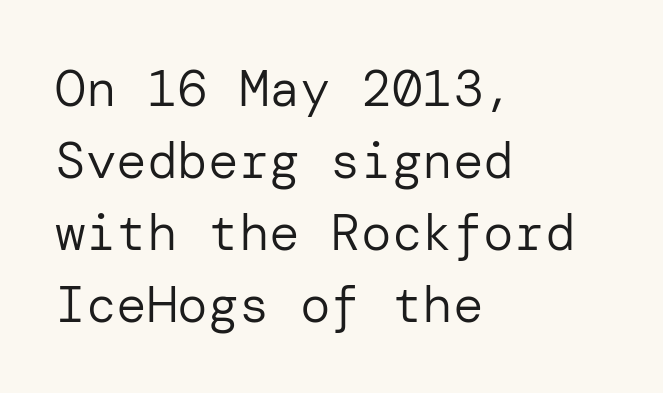
The image shows 51 px regular-weight sans-serif type, upright; set left-aligned, normal line spacing (1.41x), normal letter spacing, not underlined; low stroke contrast and a medium x-height.
